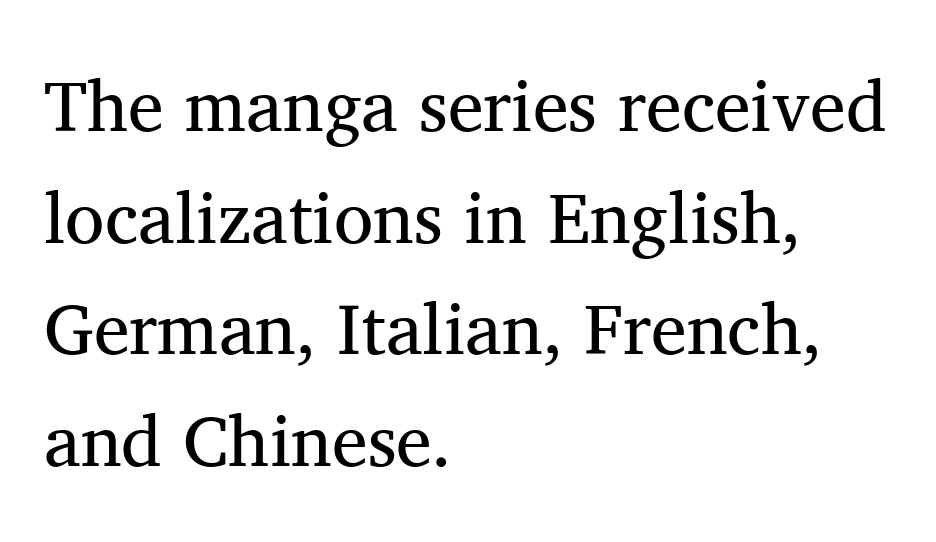
The image shows 72 px regular-weight serif type, upright; set left-aligned, normal line spacing (1.55x), normal letter spacing, not underlined; medium stroke contrast and a medium x-height.
